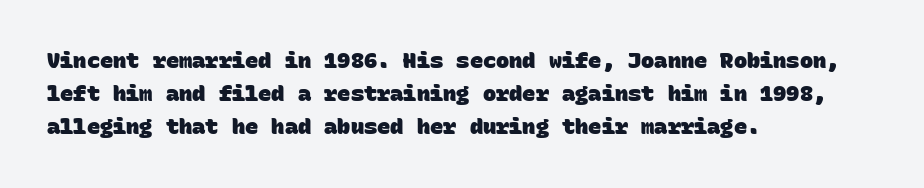
{"bold": "yes", "underline": "no", "align": "left", "line_spacing": "normal", "line_spacing_ratio": 1.51, "letter_spacing": "normal", "letter_spacing_em": 0.0, "glyph_px": 22}
